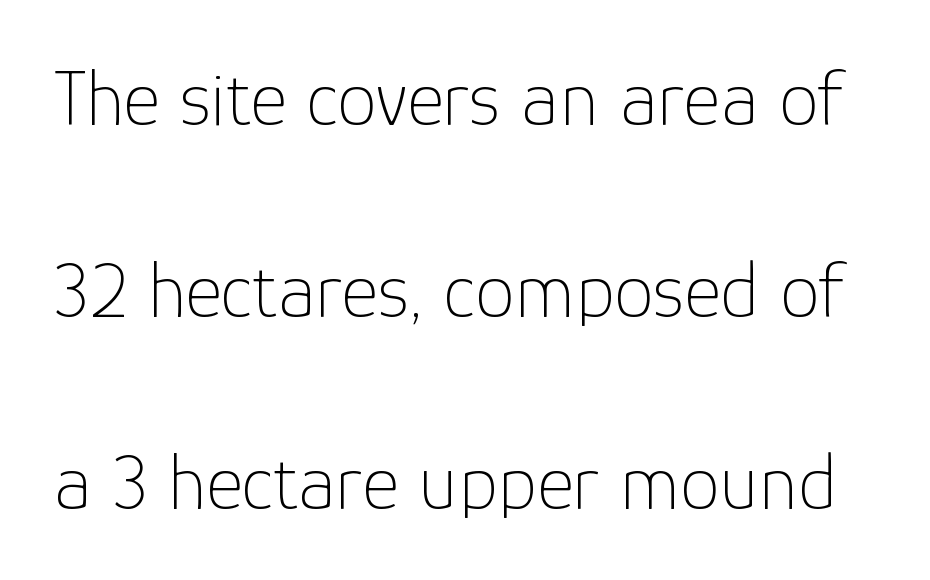
{"serif": "no", "italic": "no", "bold": "no", "weight": "thin", "width": "normal", "stroke_contrast": "low", "x_height": "medium", "monospaced": "no", "underline": "no", "line_spacing": "loose", "line_spacing_ratio": 2.4, "letter_spacing": "normal", "letter_spacing_em": 0.0, "glyph_px": 80}
